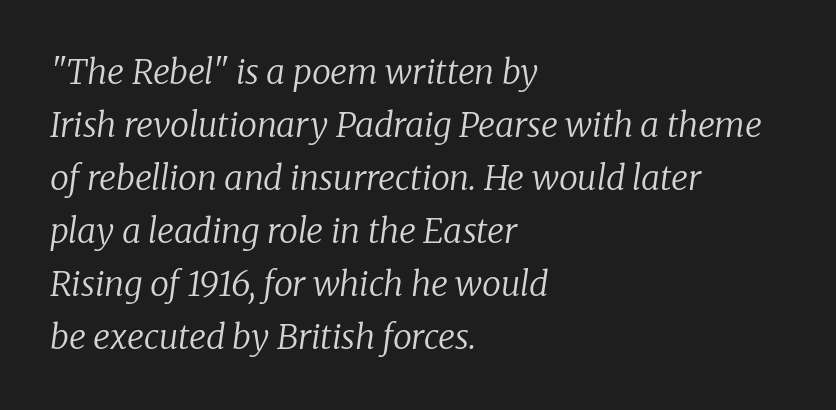
{"serif": "yes", "italic": "yes", "lean": "right", "slant_degrees": 8, "bold": "no", "weight": "regular", "width": "normal", "stroke_contrast": "low", "x_height": "medium", "monospaced": "no", "underline": "no", "align": "left", "line_spacing": "normal", "line_spacing_ratio": 1.56, "letter_spacing": "normal", "letter_spacing_em": 0.0, "glyph_px": 34}
